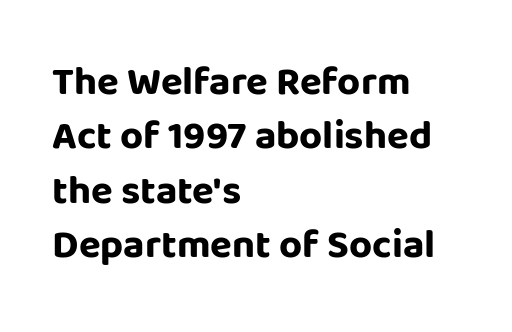
Q: Is the text bold? A: Yes.
Q: Is the text italic (slanted)? A: No, it is upright.
Q: Is the typeface a serif or a sans-serif typeface? A: Sans-serif.
Q: Is the text underlined? A: No.
Q: How is the paragraph aligned? A: Left-aligned.
Q: Is the spacing between letters normal or unusually wide? A: Normal.
Q: Is the spacing between lines tight, normal or loose? A: Normal.
Q: Width (condensed, normal, or wide)? A: Normal.
Q: Stroke contrast? A: Low.
Q: x-height? A: Large.
Q: Monospaced? A: No.
